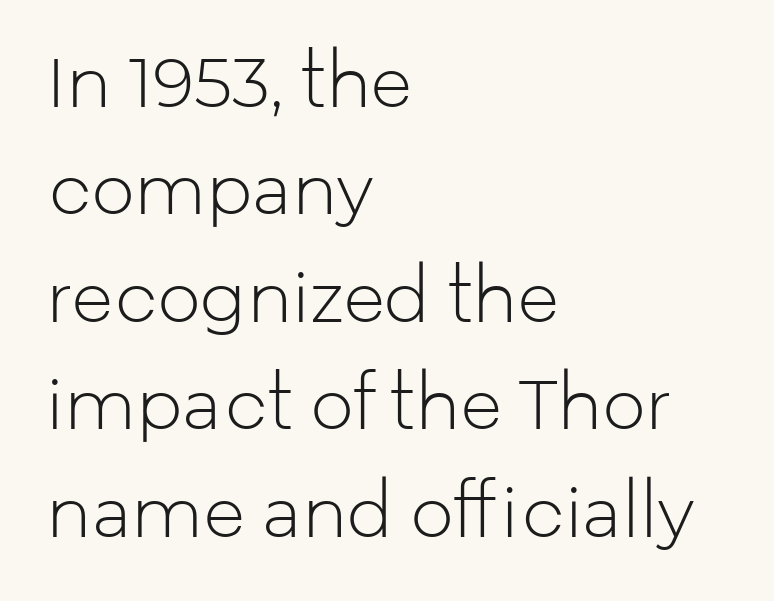
{"serif": "no", "italic": "no", "bold": "no", "weight": "light", "width": "normal", "stroke_contrast": "low", "x_height": "medium", "monospaced": "no", "underline": "no", "align": "left", "line_spacing": "normal", "line_spacing_ratio": 1.58, "letter_spacing": "normal", "letter_spacing_em": 0.0, "glyph_px": 68}
